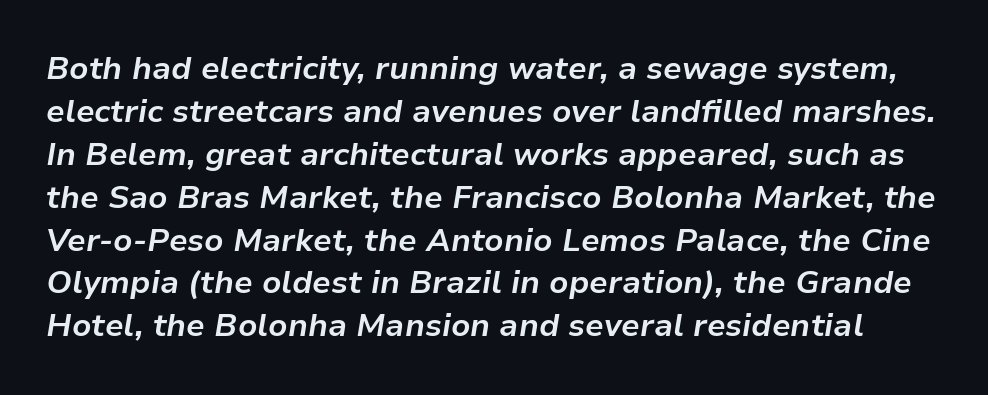
Vertical spacing — default. The tracking reads as untouched default to a designer's eye. Do the characters align in a grid? No, the font is proportional. Underlining? Definitely not there.
